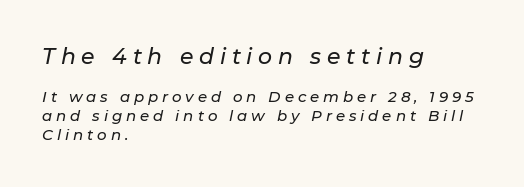
The glyphs look as if they've been sheared to an angle. The passage shown stacks its lines at a standard gap. The letters are spread apart with noticeably loose tracking. Descenders hang freely into open space. Larger block? The one above; the one below is distinctly smaller.
